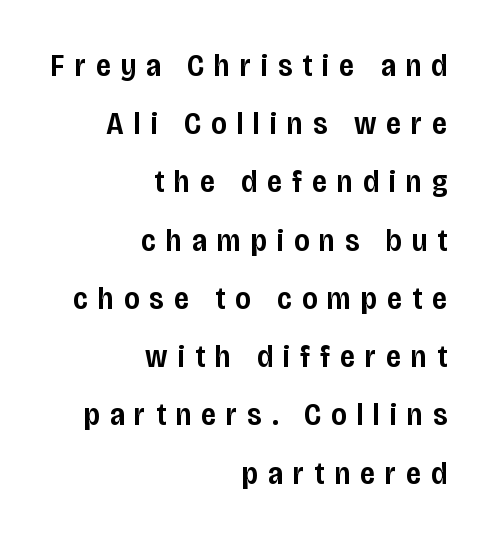
{"serif": "no", "italic": "no", "bold": "semi", "weight": "semibold", "width": "condensed", "stroke_contrast": "low", "x_height": "large", "monospaced": "no", "underline": "no", "align": "right", "line_spacing_ratio": 1.82, "letter_spacing": "wide", "letter_spacing_em": 0.32, "glyph_px": 32}
